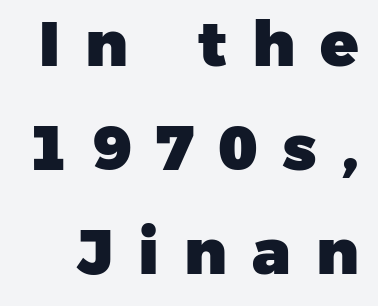
{"serif": "no", "bold": "yes", "weight": "heavy", "width": "normal", "stroke_contrast": "low", "x_height": "medium", "monospaced": "no", "underline": "no", "line_spacing": "normal", "line_spacing_ratio": 1.65, "letter_spacing": "wide", "letter_spacing_em": 0.4, "glyph_px": 63}
